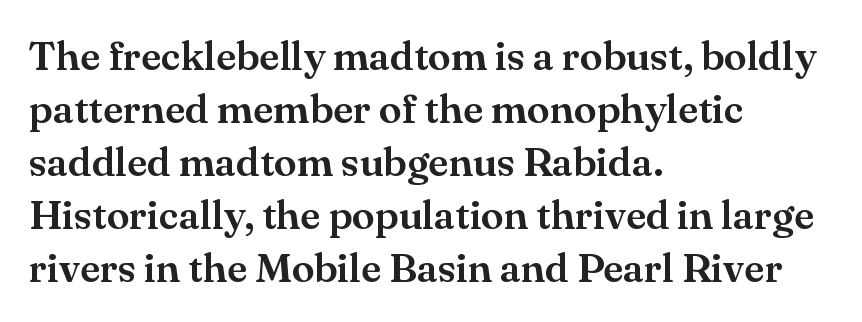
Q: Is the text italic (slanted)? A: No, it is upright.
Q: Is the typeface a serif or a sans-serif typeface? A: Serif.
Q: Is the text underlined? A: No.
Q: How is the paragraph aligned? A: Left-aligned.
Q: Is the spacing between letters normal or unusually wide? A: Normal.
Q: Is the spacing between lines tight, normal or loose? A: Normal.
Q: Width (condensed, normal, or wide)? A: Normal.
Q: Stroke contrast? A: Medium.
Q: x-height? A: Small.
Q: Monospaced? A: No.
